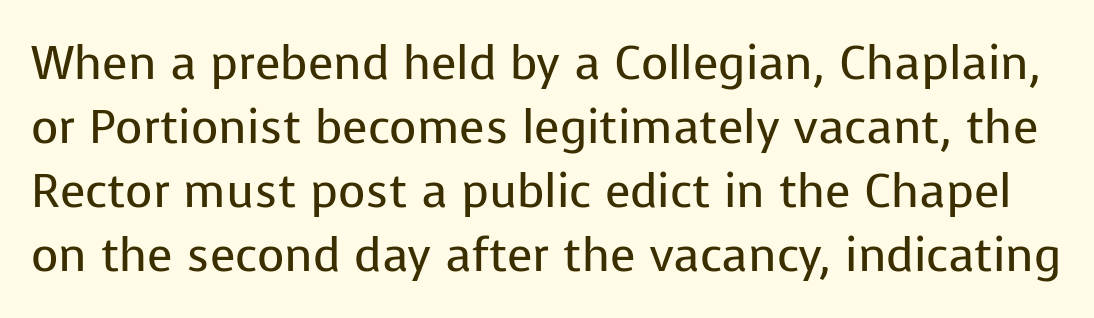
Q: Is the text bold? A: No.
Q: Is the text italic (slanted)? A: No, it is upright.
Q: Is the typeface a serif or a sans-serif typeface? A: Sans-serif.
Q: Is the text underlined? A: No.
Q: Is the spacing between letters normal or unusually wide? A: Normal.
Q: Is the spacing between lines tight, normal or loose? A: Normal.
Q: Width (condensed, normal, or wide)? A: Normal.
Q: Stroke contrast? A: Low.
Q: x-height? A: Medium.
Q: Monospaced? A: No.
